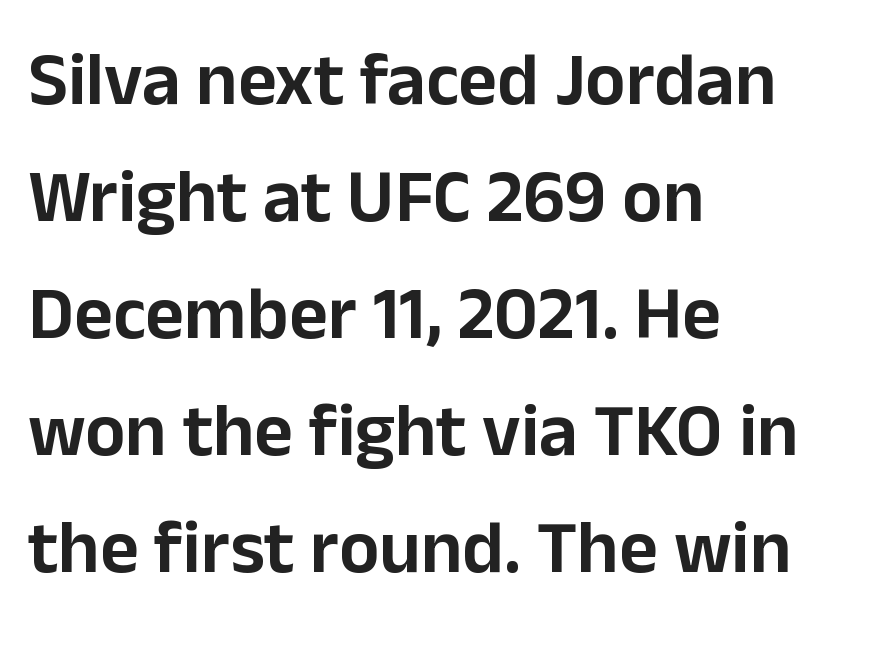
{"serif": "no", "italic": "no", "width": "normal", "stroke_contrast": "low", "x_height": "medium", "monospaced": "no", "underline": "no", "align": "left", "line_spacing": "normal", "line_spacing_ratio": 1.56, "letter_spacing": "normal", "letter_spacing_em": 0.0, "glyph_px": 75}
